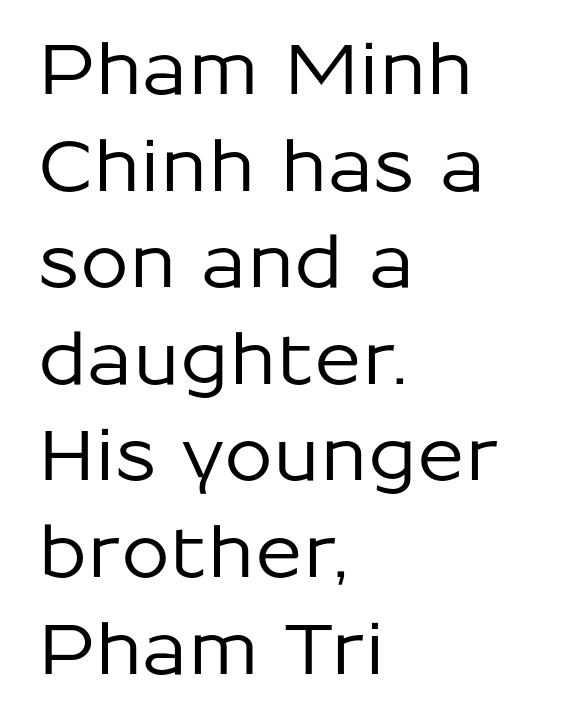
{"serif": "no", "italic": "no", "width": "normal", "stroke_contrast": "low", "x_height": "medium", "monospaced": "no", "underline": "no", "align": "left", "line_spacing": "normal", "line_spacing_ratio": 1.38, "letter_spacing": "normal", "letter_spacing_em": 0.0, "glyph_px": 70}
